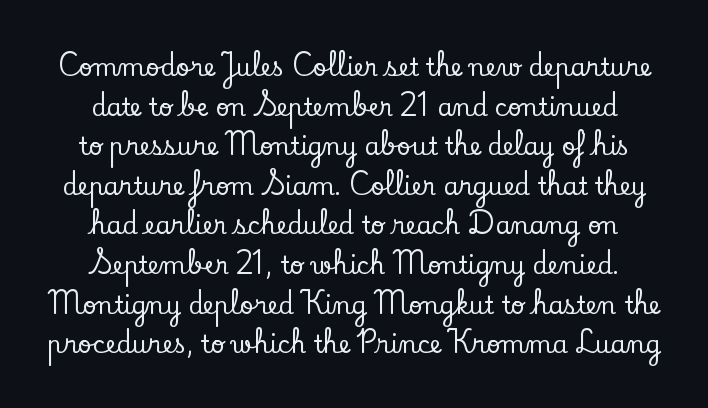
The image shows 24 px text type, upright; set centered, normal line spacing (1.65x), normal letter spacing, not underlined.
